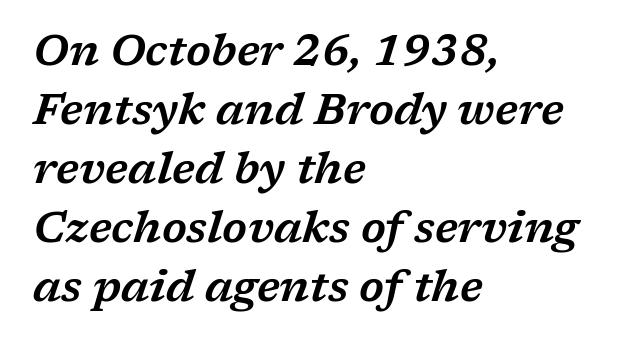
This sample is left-justified, so line endings fall wherever the words run out. This sample has the flowing, uneven cadence of proportional lettering. The rendering uses a moderate line-height, typical for paragraphs. The tracking reads as untouched default to a designer's eye. When letters slant like this, we call the style italic. Type without underlining.
